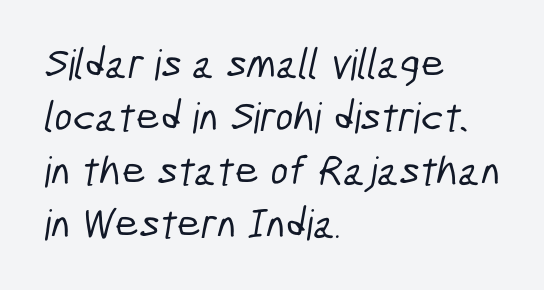
{"serif": "no", "width": "condensed", "stroke_contrast": "low", "x_height": "medium", "monospaced": "no", "underline": "no", "align": "left", "line_spacing": "normal", "line_spacing_ratio": 1.27, "letter_spacing": "normal", "letter_spacing_em": 0.0, "glyph_px": 42}
